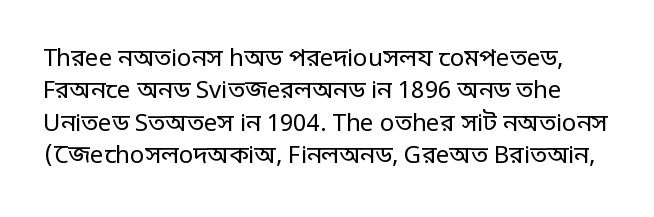
The image shows 24 px text type, upright; set normal line spacing (1.35x), normal letter spacing, not underlined.
